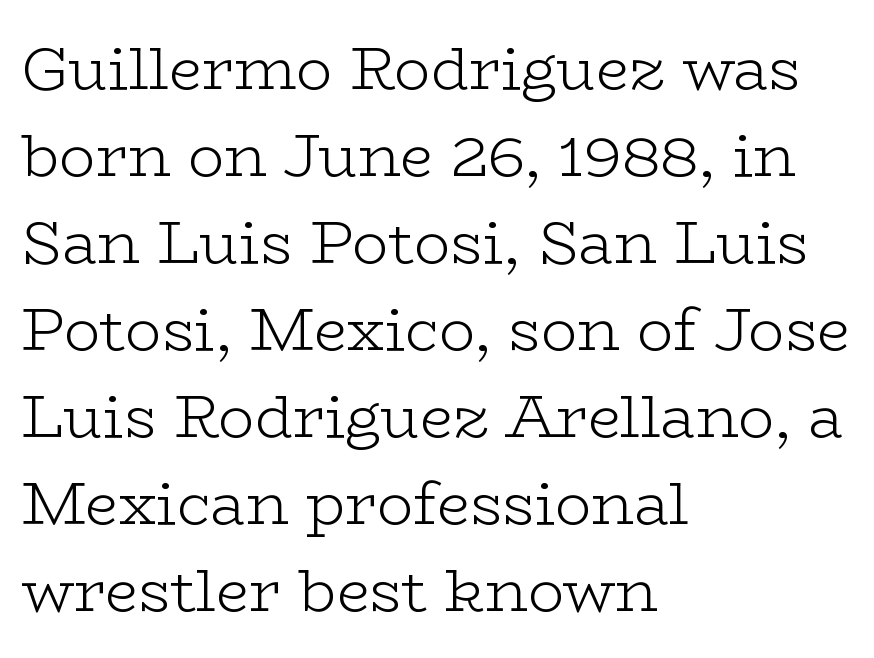
Varying glyph widths throughout — classic text-font behaviour. Summary of vertical rhythm: regular, with standard interline spacing. Each word holds together tightly as a unit, with standard inter-letter gaps. Posture: vertical.
